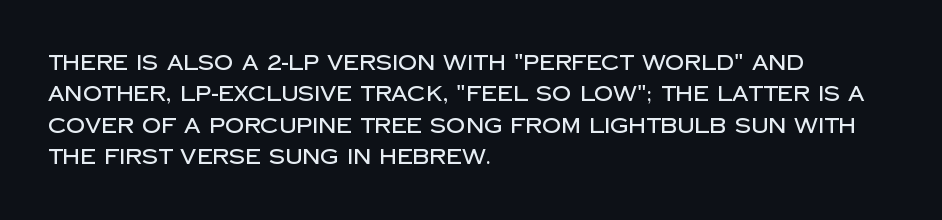
The image shows 21 px text type, upright; set left-aligned, normal line spacing (1.49x), normal letter spacing, not underlined.
